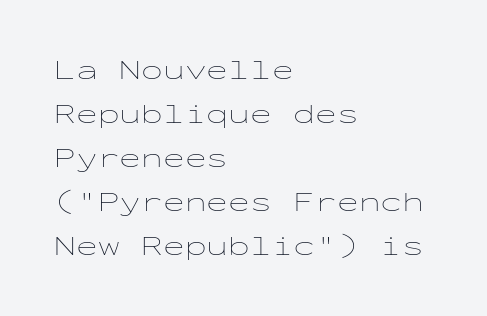
The image shows 29 px thin, wide type, upright, monospaced; set left-aligned, normal line spacing (1.52x), normal letter spacing, not underlined; low stroke contrast and a medium x-height.
